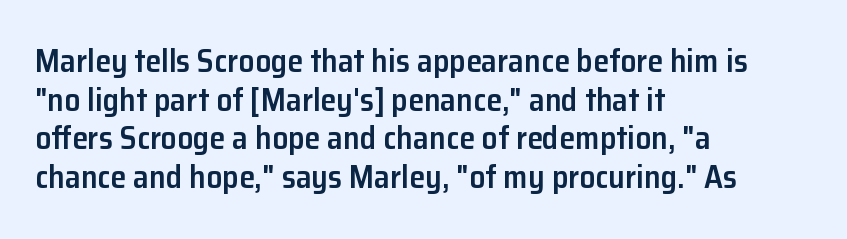
Are there feet on the stems? There aren't — it's a sans. A typesetter would call this proportional, since set widths differ per character. When letters stand straight like this, we call the style roman or upright. Here the glyphs are tracked normally, forming tight word shapes. Slightly chunky letters — semibold, I'd say, not full bold. Compared with a centered layout, this one pins lines to the left instead.
